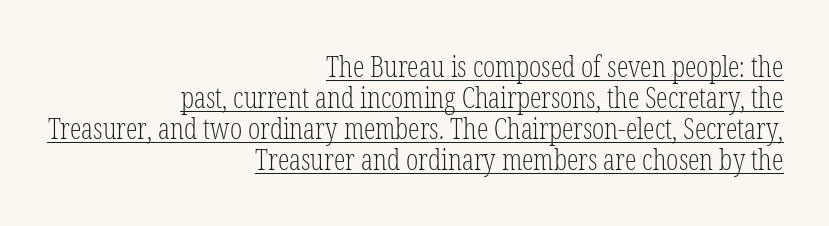
Q: Is the text bold? A: No.
Q: Is the text italic (slanted)? A: No, it is upright.
Q: Is the typeface a serif or a sans-serif typeface? A: Serif.
Q: Is the text underlined? A: Yes.
Q: How is the paragraph aligned? A: Right-aligned.
Q: Is the spacing between letters normal or unusually wide? A: Normal.
Q: Is the spacing between lines tight, normal or loose? A: Tight.
Q: Width (condensed, normal, or wide)? A: Condensed.
Q: Stroke contrast? A: Low.
Q: x-height? A: Medium.
Q: Monospaced? A: No.
